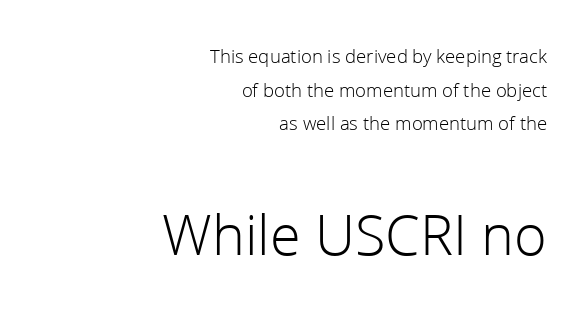
Notice how the passage keeps a crisp vertical edge on the right only. No extra tracking has been applied to these lines. Ascenders rise straight up at ninety degrees. Nothing heavy about these letters — not bold at all. Are there feet on the stems? There aren't — it's a sans.
